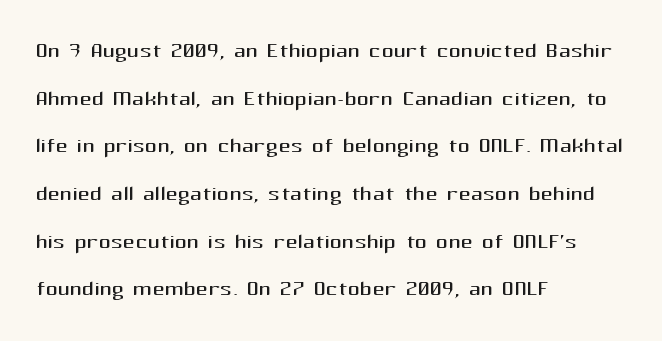
{"serif": "no", "italic": "no", "bold": "no", "weight": "regular", "width": "normal", "stroke_contrast": "medium", "x_height": "medium", "monospaced": "no", "underline": "no", "align": "left", "line_spacing": "normal", "line_spacing_ratio": 1.59, "letter_spacing": "normal", "letter_spacing_em": 0.0, "glyph_px": 30}
